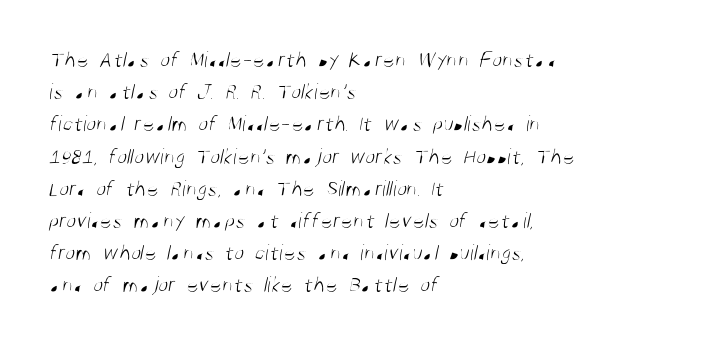
The line-height multiplier appears to be the usual default. The line texture is even and compact thanks to regular tracking. Compared with a typical body face, this is equally light or lighter still. The setting favours the left margin, as ordinary paragraphs usually do. The specimen omits any rule beneath the text block's lines.
